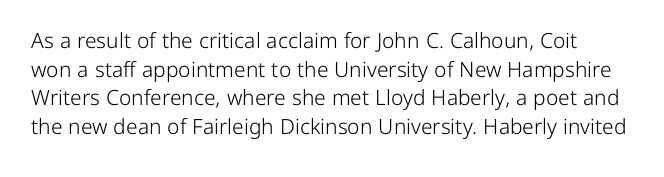
{"italic": "no", "bold": "no", "underline": "no", "line_spacing": "normal", "line_spacing_ratio": 1.36, "letter_spacing": "normal", "letter_spacing_em": 0.0, "glyph_px": 21}
